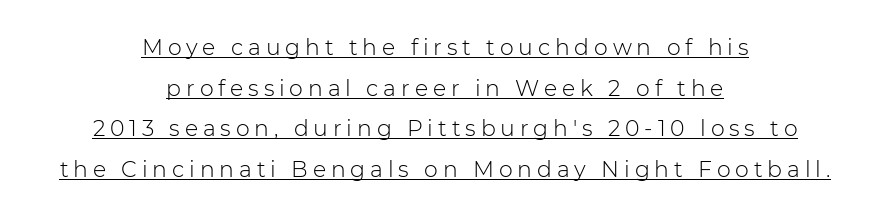
{"italic": "no", "bold": "no", "underline": "yes", "align": "center", "line_spacing_ratio": 1.85, "letter_spacing": "wide", "letter_spacing_em": 0.22, "glyph_px": 22}
